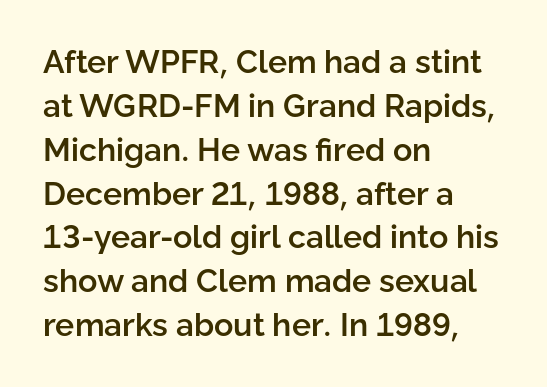
Q: Is the text bold? A: Semi-bold.
Q: Is the text italic (slanted)? A: No, it is upright.
Q: Is the typeface a serif or a sans-serif typeface? A: Sans-serif.
Q: Is the text underlined? A: No.
Q: How is the paragraph aligned? A: Left-aligned.
Q: Is the spacing between letters normal or unusually wide? A: Normal.
Q: Is the spacing between lines tight, normal or loose? A: Normal.
Q: Width (condensed, normal, or wide)? A: Normal.
Q: Stroke contrast? A: Low.
Q: x-height? A: Medium.
Q: Monospaced? A: No.
